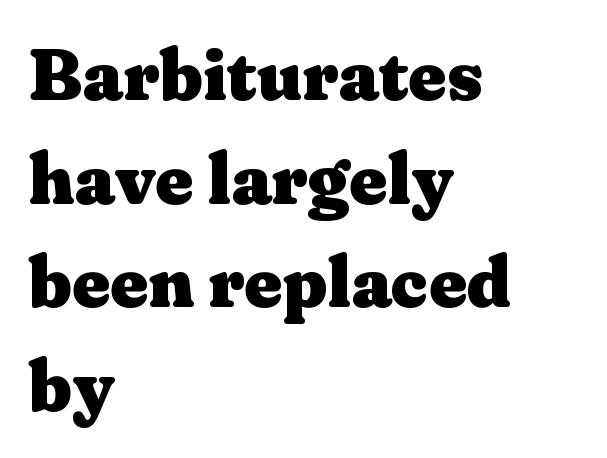
{"serif": "yes", "italic": "no", "bold": "yes", "weight": "heavy", "width": "wide", "stroke_contrast": "medium", "x_height": "medium", "monospaced": "no", "underline": "no", "align": "left", "line_spacing": "normal", "line_spacing_ratio": 1.42, "letter_spacing": "normal", "letter_spacing_em": 0.0, "glyph_px": 73}
